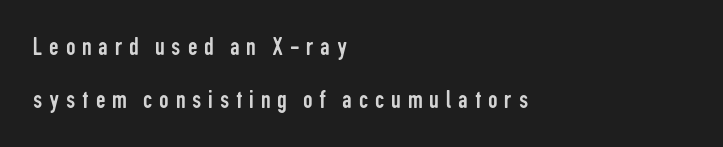
Q: Is the text bold? A: No.
Q: Is the text italic (slanted)? A: No, it is upright.
Q: Is the text underlined? A: No.
Q: How is the paragraph aligned? A: Left-aligned.
Q: Is the spacing between letters normal or unusually wide? A: Unusually wide.
Q: Is the spacing between lines tight, normal or loose? A: Loose.
